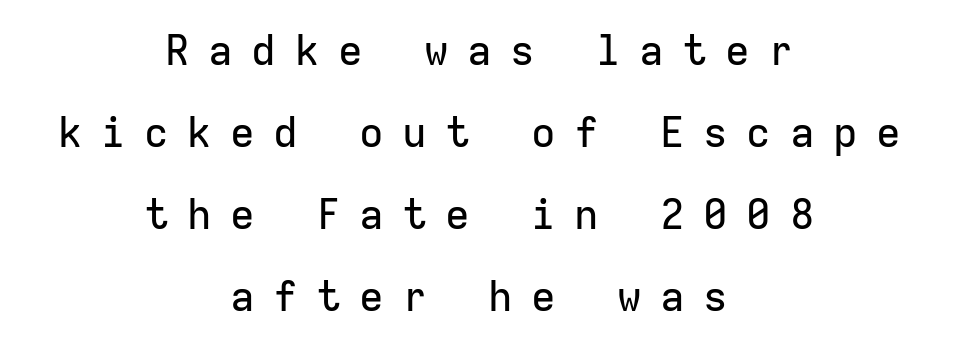
The image shows 41 px sans-serif type, upright, monospaced; set centered, loose line spacing (2.0x), unusually wide letter spacing (+0.45 em), not underlined; low stroke contrast and a medium x-height.
